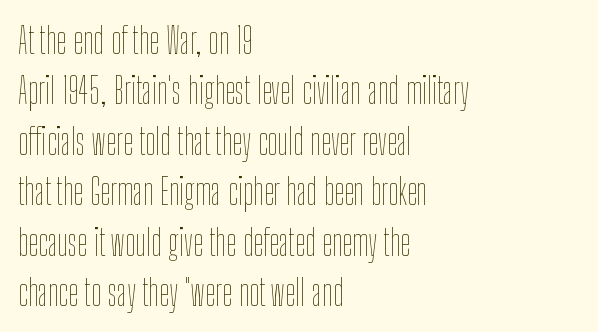
The font's upright variant was chosen for this text. If you drew a ruler down the left edge, every line would touch it. A typesetter would call this leading conventional body-copy spacing. Just letters on the line, the space beneath them empty.
